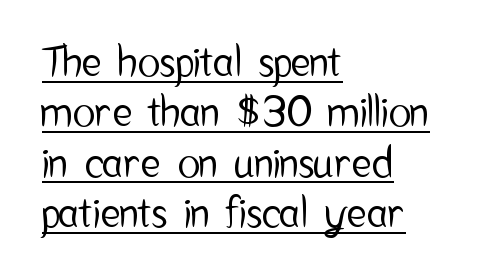
Q: Is the text italic (slanted)? A: No, it is upright.
Q: Is the typeface a serif or a sans-serif typeface? A: Sans-serif.
Q: Is the text underlined? A: Yes.
Q: How is the paragraph aligned? A: Left-aligned.
Q: Is the spacing between letters normal or unusually wide? A: Normal.
Q: Width (condensed, normal, or wide)? A: Condensed.
Q: Stroke contrast? A: Low.
Q: x-height? A: Medium.
Q: Monospaced? A: No.
